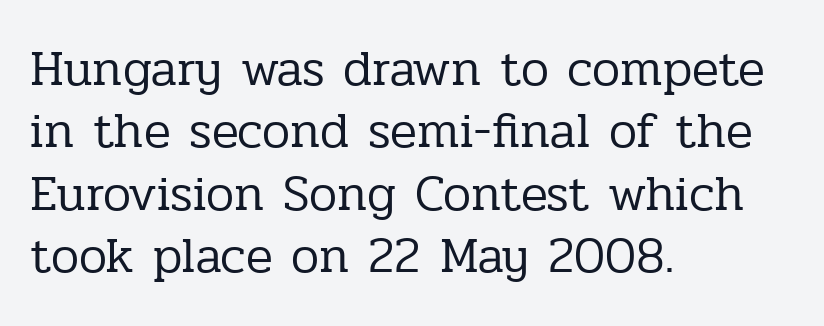
Q: Is the text bold? A: No.
Q: Is the text italic (slanted)? A: No, it is upright.
Q: Is the typeface a serif or a sans-serif typeface? A: Serif.
Q: Is the text underlined? A: No.
Q: How is the paragraph aligned? A: Left-aligned.
Q: Is the spacing between letters normal or unusually wide? A: Normal.
Q: Is the spacing between lines tight, normal or loose? A: Normal.
Q: Width (condensed, normal, or wide)? A: Normal.
Q: Stroke contrast? A: Low.
Q: x-height? A: Medium.
Q: Monospaced? A: No.
